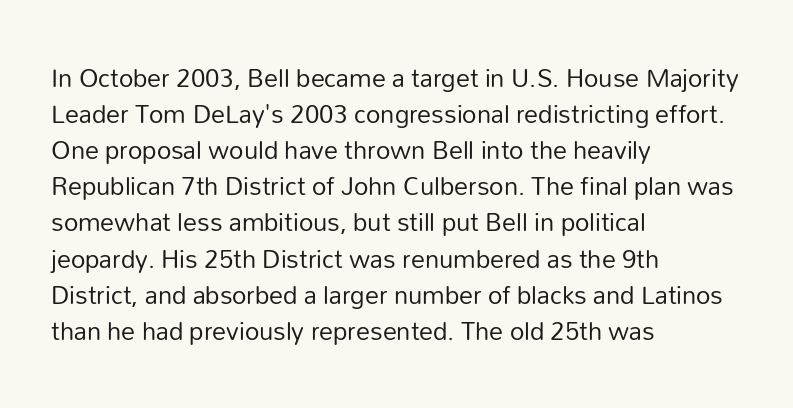
The image shows 28 px regular-weight sans-serif type, upright; set left-aligned, normal line spacing (1.29x), normal letter spacing, not underlined; low stroke contrast and a medium x-height.
